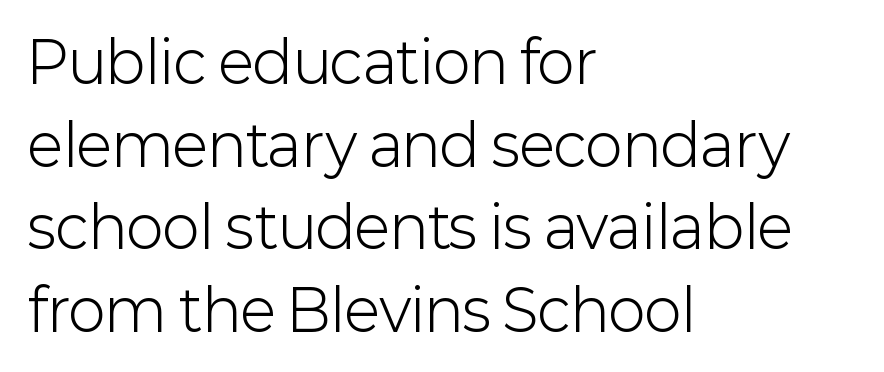
What stands out about the letter spacing? Nothing — it is the standard amount. The type family on display is of the sans-serif kind. Stems here are at most as thick as an everyday book face. In CSS terms this would be text-align: left. A typesetter would call this proportional, since set widths differ per character.
